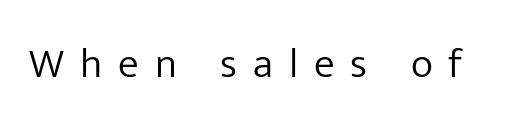
Q: Is the text bold? A: No.
Q: Is the text italic (slanted)? A: No, it is upright.
Q: Is the typeface a serif or a sans-serif typeface? A: Sans-serif.
Q: Is the text underlined? A: No.
Q: Is the spacing between letters normal or unusually wide? A: Unusually wide.
Q: Width (condensed, normal, or wide)? A: Normal.
Q: Stroke contrast? A: Low.
Q: x-height? A: Medium.
Q: Monospaced? A: No.
